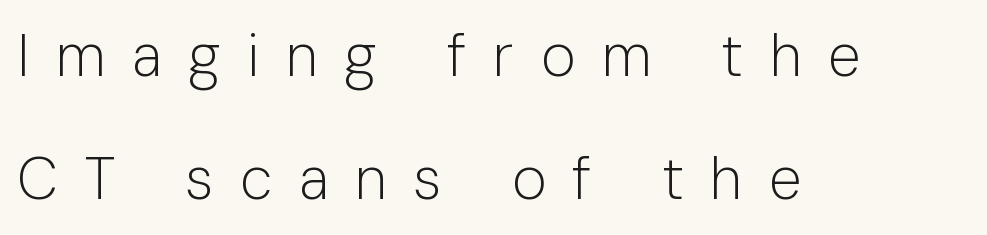
Q: Is the text bold? A: No.
Q: Is the text italic (slanted)? A: No, it is upright.
Q: Is the typeface a serif or a sans-serif typeface? A: Sans-serif.
Q: Is the text underlined? A: No.
Q: How is the paragraph aligned? A: Left-aligned.
Q: Is the spacing between letters normal or unusually wide? A: Unusually wide.
Q: Is the spacing between lines tight, normal or loose? A: Loose.
Q: Width (condensed, normal, or wide)? A: Normal.
Q: Stroke contrast? A: Low.
Q: x-height? A: Medium.
Q: Monospaced? A: No.
